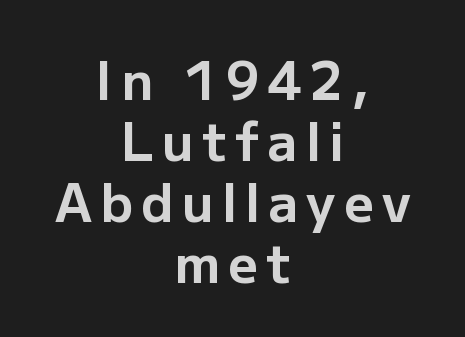
Q: Is the text bold? A: Yes.
Q: Is the text italic (slanted)? A: No, it is upright.
Q: Is the typeface a serif or a sans-serif typeface? A: Sans-serif.
Q: Is the text underlined? A: No.
Q: How is the paragraph aligned? A: Centered.
Q: Width (condensed, normal, or wide)? A: Normal.
Q: Stroke contrast? A: Low.
Q: x-height? A: Medium.
Q: Monospaced? A: No.
